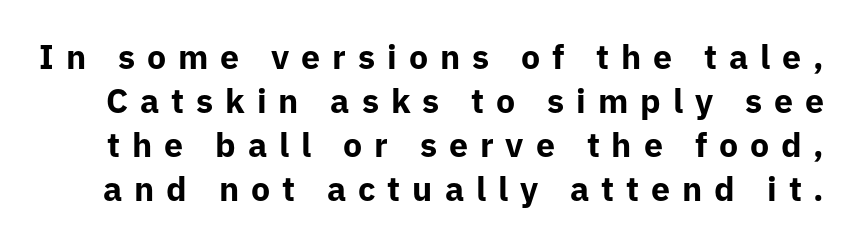
Each glyph is drawn with heavy, bold strokes. Anything drawn beneath the words? Only blank space. Check where the strokes stop: nothing finishes them off — pure sans. You could only call the tracking loose — the letters float apart.
